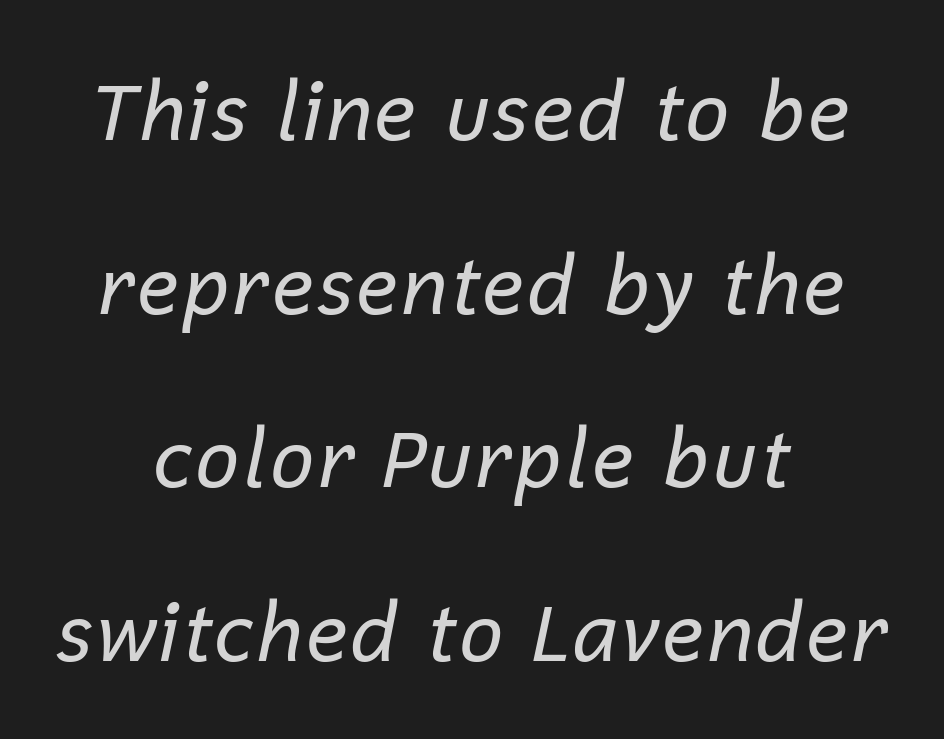
Q: Is the text bold? A: No.
Q: Is the text italic (slanted)? A: Yes, it leans right by about 12 degrees.
Q: Is the text underlined? A: No.
Q: How is the paragraph aligned? A: Centered.
Q: Is the spacing between letters normal or unusually wide? A: Normal.
Q: Is the spacing between lines tight, normal or loose? A: Loose.
Q: Width (condensed, normal, or wide)? A: Normal.
Q: Stroke contrast? A: Low.
Q: x-height? A: Medium.
Q: Monospaced? A: No.
